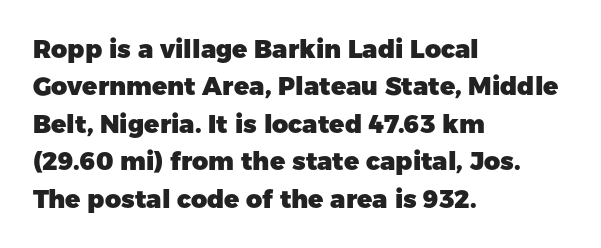
Q: Is the text bold? A: Yes.
Q: Is the text italic (slanted)? A: No, it is upright.
Q: Is the text underlined? A: No.
Q: How is the paragraph aligned? A: Left-aligned.
Q: Is the spacing between letters normal or unusually wide? A: Normal.
Q: Is the spacing between lines tight, normal or loose? A: Normal.
